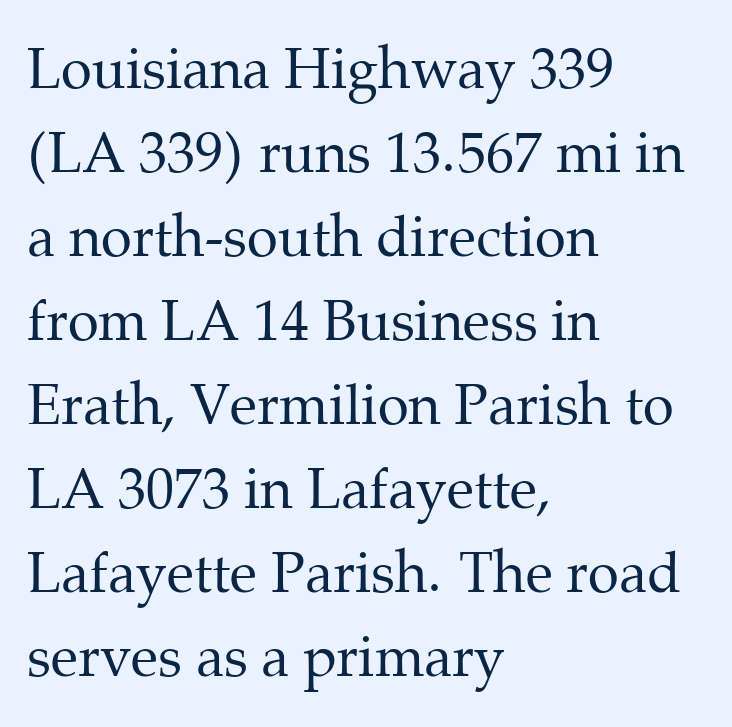
The image shows 56 px regular-weight serif type, upright; set left-aligned, normal line spacing (1.5x), normal letter spacing, not underlined; medium stroke contrast and a medium x-height.
